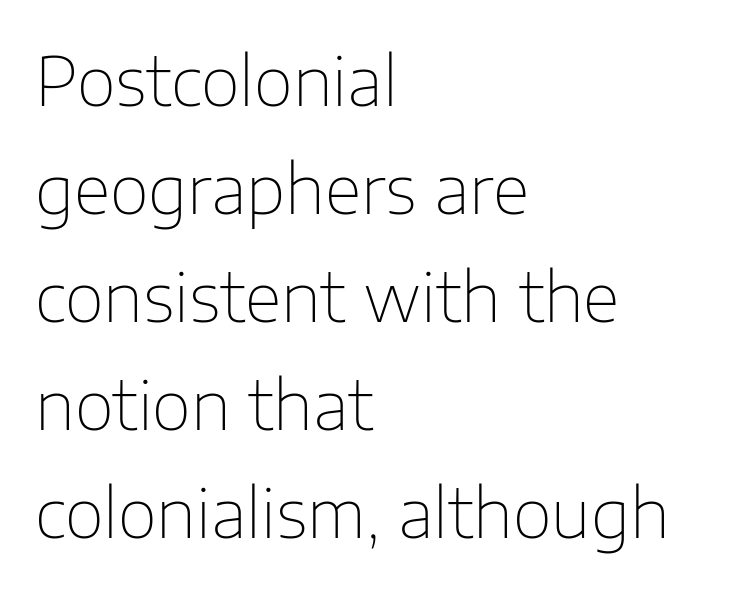
Q: Is the text bold? A: No.
Q: Is the text italic (slanted)? A: No, it is upright.
Q: Is the typeface a serif or a sans-serif typeface? A: Sans-serif.
Q: Is the text underlined? A: No.
Q: How is the paragraph aligned? A: Left-aligned.
Q: Is the spacing between letters normal or unusually wide? A: Normal.
Q: Is the spacing between lines tight, normal or loose? A: Normal.
Q: Width (condensed, normal, or wide)? A: Normal.
Q: Stroke contrast? A: Low.
Q: x-height? A: Medium.
Q: Monospaced? A: No.
